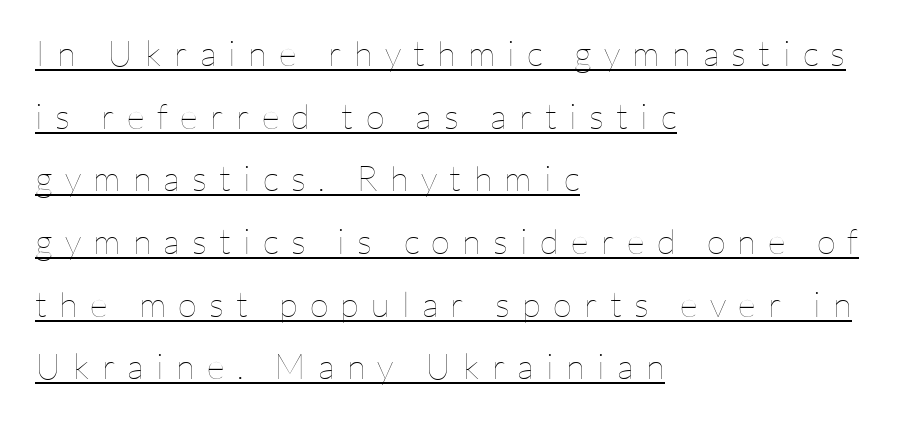
{"italic": "no", "bold": "no", "weight": "thin", "width": "normal", "stroke_contrast": "low", "x_height": "medium", "monospaced": "no", "underline": "yes", "align": "left", "line_spacing_ratio": 1.79, "letter_spacing": "wide", "letter_spacing_em": 0.35, "glyph_px": 35}
